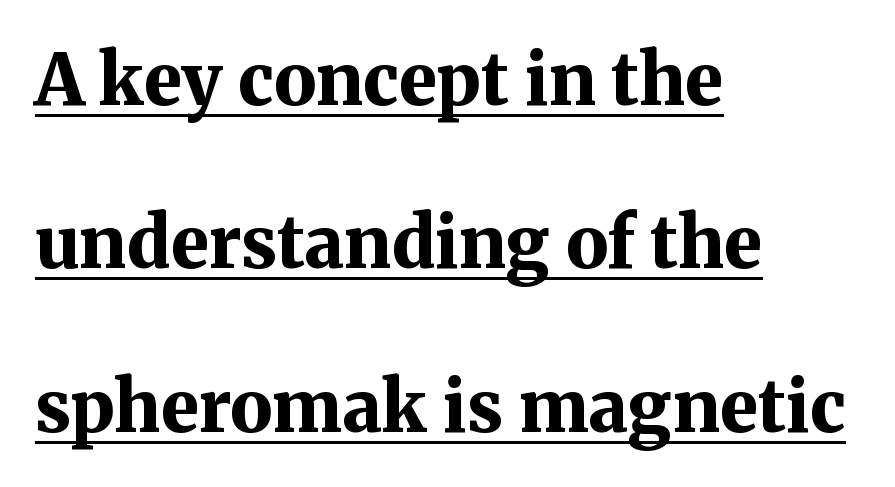
You can tell it's not italic because the verticals are truly vertical. Does the copy run flush right? No — it runs flush left. How would I describe the line gaps? Wide and relaxed. This rendering employs a face with finishing strokes, i.e., a serif. The letters advance in unequal steps, a hallmark of proportional type.
